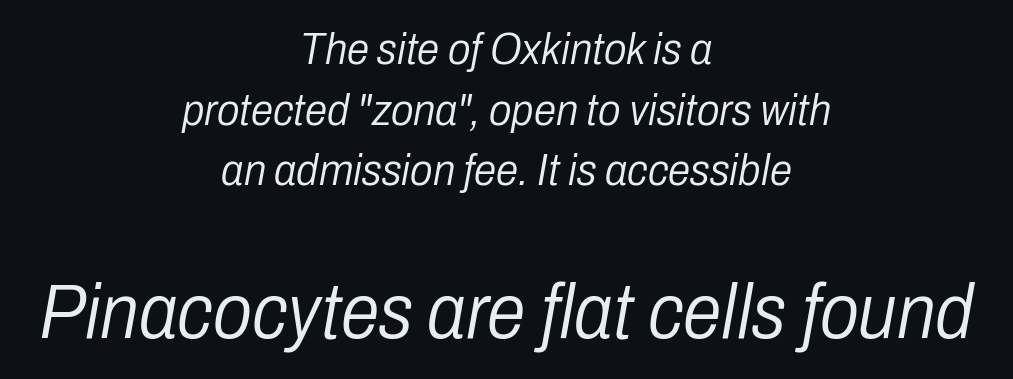
The image shows 78 px light, condensed type, italic (leaning right); set centered, normal line spacing (1.35x), normal letter spacing, not underlined; the second (bottom) block is 1.73x larger; low stroke contrast and a medium x-height.
